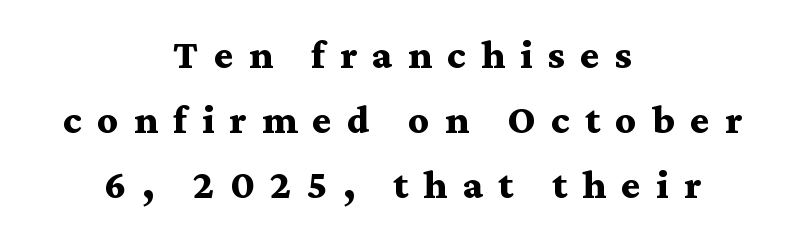
Vertical spacing — default. You can tell from the footed stems that serif type was used. Typesetter's note: full bold, strokes at maximum text heaviness. You can tell it's not italic because the verticals are truly vertical. The line texture is sparse and dotted thanks to wide tracking. The letters advance in unequal steps, a hallmark of proportional type.
